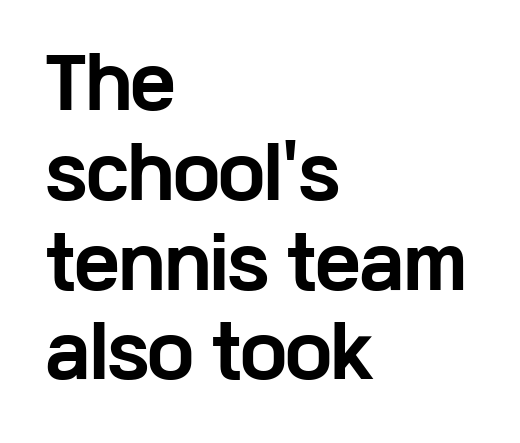
The area under the type is left untouched. How heavy is the stroke? Heavy — this is a bold. This sample has the flowing, uneven cadence of proportional lettering. Nobody touched the tracking dial on this one. Caption: multi-line text, flush left, ragged right.
